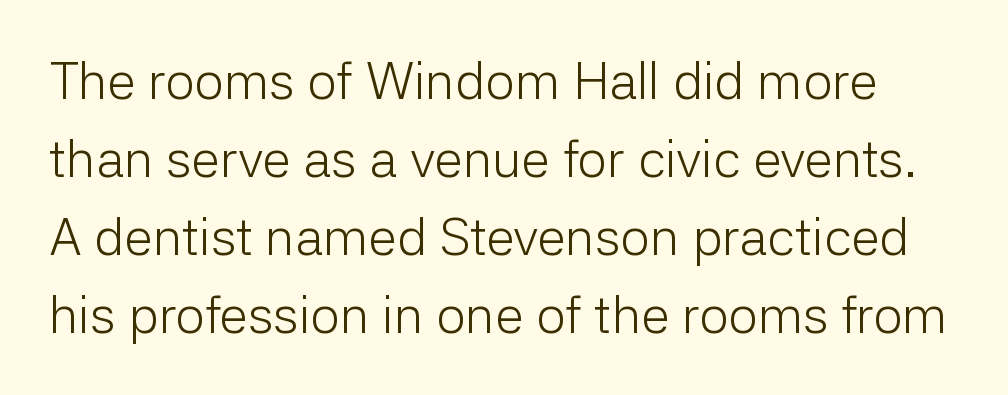
Q: Is the text bold? A: No.
Q: Is the text italic (slanted)? A: No, it is upright.
Q: Is the typeface a serif or a sans-serif typeface? A: Sans-serif.
Q: Is the text underlined? A: No.
Q: Is the spacing between letters normal or unusually wide? A: Normal.
Q: Is the spacing between lines tight, normal or loose? A: Normal.
Q: Width (condensed, normal, or wide)? A: Normal.
Q: Stroke contrast? A: Low.
Q: x-height? A: Medium.
Q: Monospaced? A: No.
